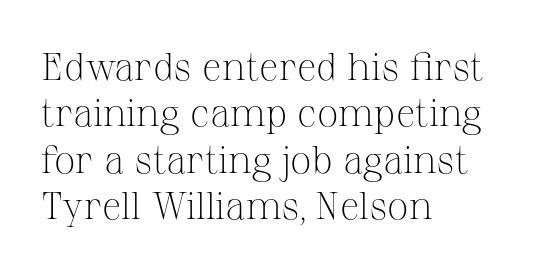
Q: Is the text bold? A: No.
Q: Is the text italic (slanted)? A: No, it is upright.
Q: Is the typeface a serif or a sans-serif typeface? A: Serif.
Q: Is the text underlined? A: No.
Q: How is the paragraph aligned? A: Left-aligned.
Q: Is the spacing between letters normal or unusually wide? A: Normal.
Q: Width (condensed, normal, or wide)? A: Normal.
Q: Stroke contrast? A: Medium.
Q: x-height? A: Medium.
Q: Monospaced? A: No.
